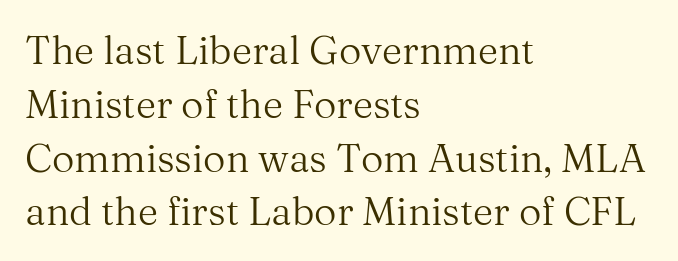
This rendering leaves character spacing at its baseline value. Stroke mass is kept to a normal reading level or below. Anything drawn beneath the words? Only blank space. I'd call this a serif setting — the letters wear small feet.
